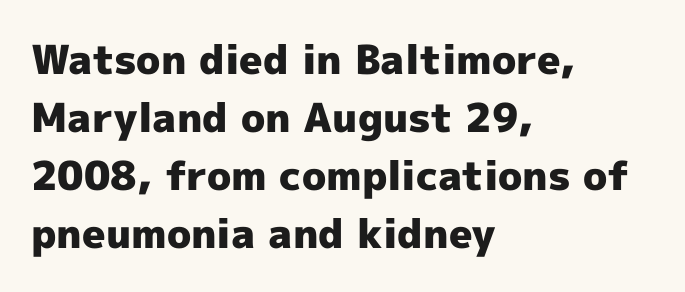
{"serif": "no", "italic": "no", "bold": "yes", "weight": "heavy", "width": "normal", "x_height": "medium", "monospaced": "no", "underline": "no", "align": "left", "line_spacing": "normal", "line_spacing_ratio": 1.45, "letter_spacing": "normal", "letter_spacing_em": 0.0, "glyph_px": 40}
